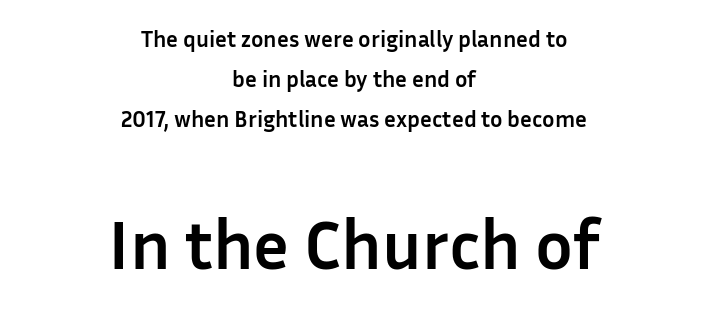
Here the designer chose a conventional face with non-uniform glyph widths. If you drew a line through each stem, it would be perfectly vertical. Tracking value appears to be zero — textbook default spacing. The glyphs are unaccompanied by any horizontal stroke below them.
